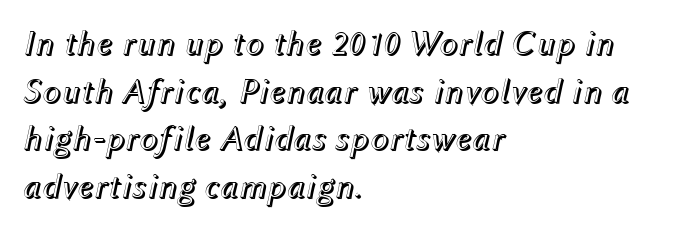
Left-aligned paragraph, ragged on the right. Think of a printed novel: that variable character pitch is what you see here. These lines sit exactly where default settings would place them. Look at the tracking — it's just the regular setting, nothing added. Looking at the ascenders, they clearly lean.
